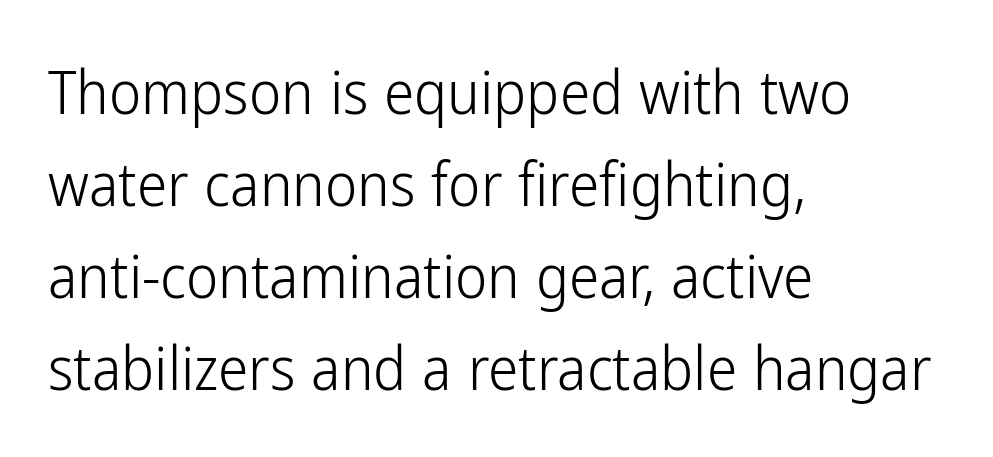
Q: Is the text bold? A: No.
Q: Is the text italic (slanted)? A: No, it is upright.
Q: Is the typeface a serif or a sans-serif typeface? A: Sans-serif.
Q: Is the text underlined? A: No.
Q: How is the paragraph aligned? A: Left-aligned.
Q: Is the spacing between letters normal or unusually wide? A: Normal.
Q: Is the spacing between lines tight, normal or loose? A: Normal.
Q: Width (condensed, normal, or wide)? A: Condensed.
Q: Stroke contrast? A: Low.
Q: x-height? A: Medium.
Q: Monospaced? A: No.
